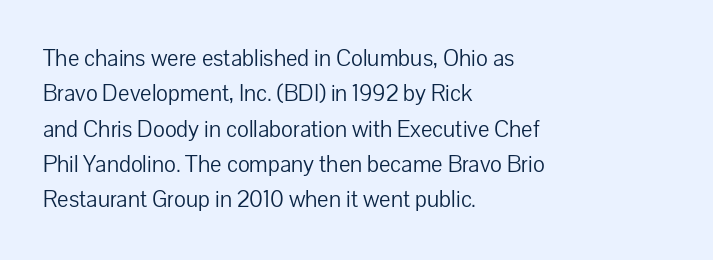
The image shows 24 px text type, upright; set left-aligned, normal line spacing (1.47x), normal letter spacing, not underlined.
